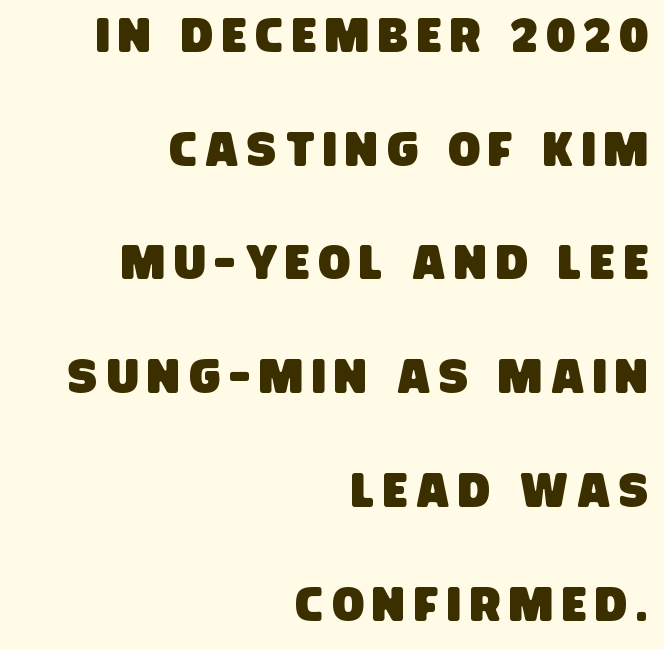
Q: Is the typeface a serif or a sans-serif typeface? A: Sans-serif.
Q: Is the text underlined? A: No.
Q: How is the paragraph aligned? A: Right-aligned.
Q: Is the spacing between lines tight, normal or loose? A: Loose.
Q: Width (condensed, normal, or wide)? A: Condensed.
Q: Stroke contrast? A: Low.
Q: x-height? A: Large.
Q: Monospaced? A: No.
